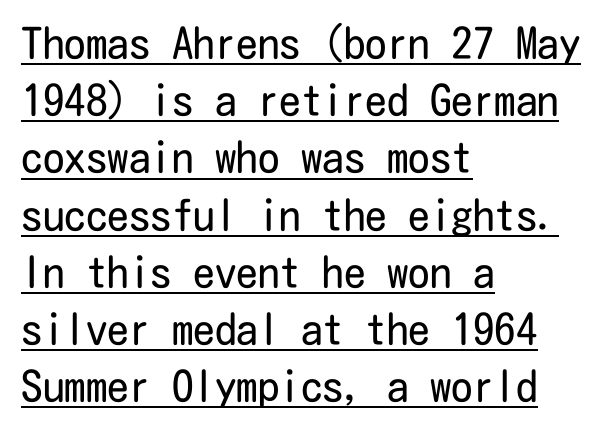
Compared with a typical body face, this is equally light or lighter still. Unlike italic type, these characters show no tilt at all. Baseline-to-baseline distance is the conventional proportion of letter height. The rendered words wear a rule along their underside. Check where the strokes stop: nothing finishes them off — pure sans. Nobody touched the tracking dial on this one.
